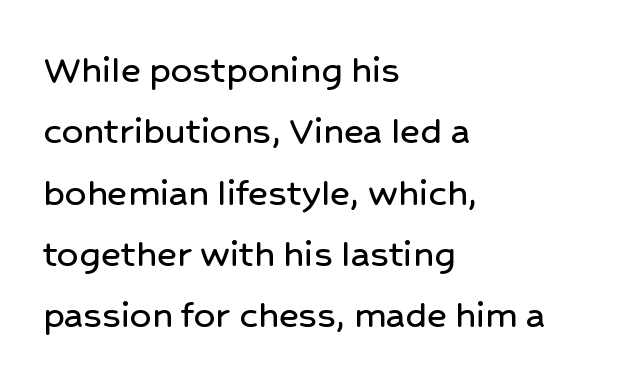
{"serif": "no", "italic": "no", "width": "normal", "stroke_contrast": "low", "x_height": "medium", "monospaced": "no", "underline": "no", "align": "left", "line_spacing": "normal", "line_spacing_ratio": 1.46, "letter_spacing": "normal", "letter_spacing_em": 0.0, "glyph_px": 42}
